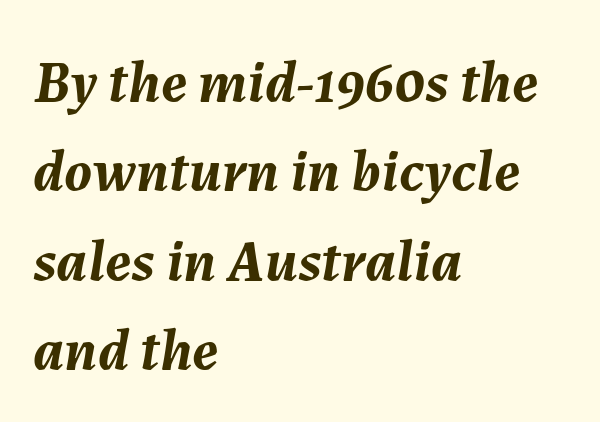
The image shows 60 px semibold type, italic (leaning right); set left-aligned, normal line spacing (1.49x), normal letter spacing, not underlined; medium stroke contrast and a medium x-height.
